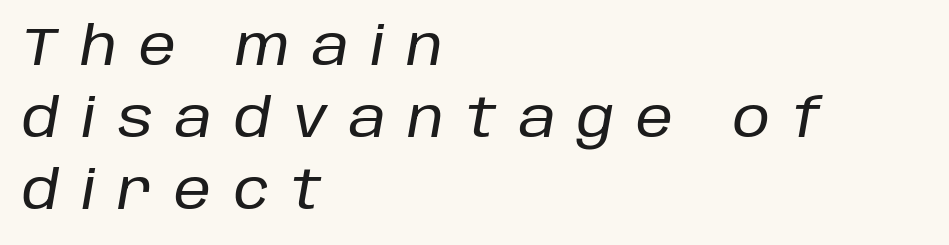
The image shows 53 px text type, italic (leaning right); set left-aligned, normal line spacing (1.36x), unusually wide letter spacing (+0.42 em), not underlined; low stroke contrast and a large x-height.
